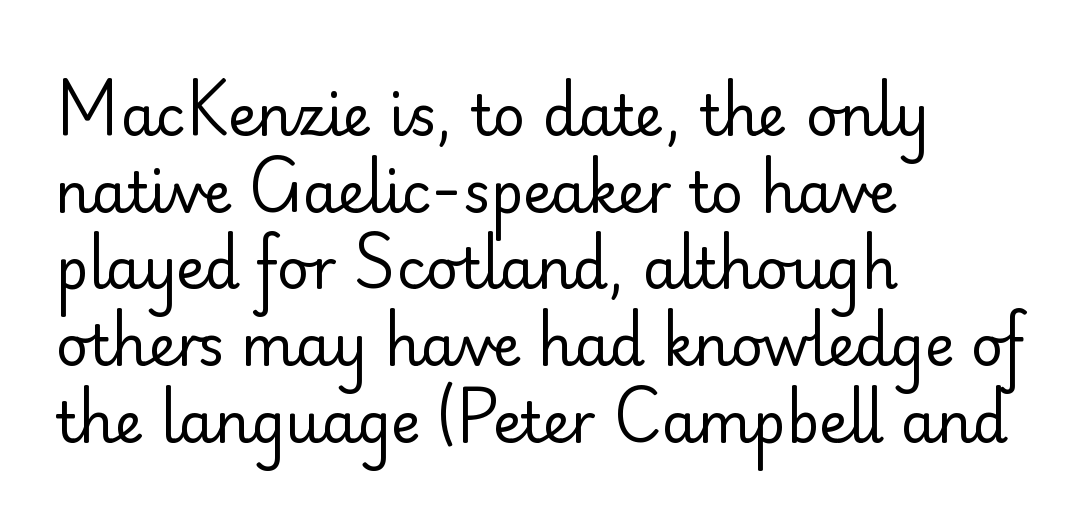
{"serif": "no", "italic": "no", "bold": "no", "weight": "regular", "width": "normal", "stroke_contrast": "low", "x_height": "small", "monospaced": "no", "underline": "no", "align": "left", "line_spacing": "normal", "line_spacing_ratio": 1.37, "letter_spacing": "normal", "letter_spacing_em": 0.0, "glyph_px": 56}
